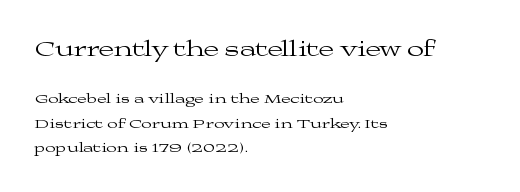
{"italic": "no", "bold": "no", "underline": "no", "align": "left", "line_spacing_ratio": 1.72, "letter_spacing": "normal", "letter_spacing_em": 0.0, "larger_block": "first", "size_ratio": 1.57, "glyph_px": 22}
